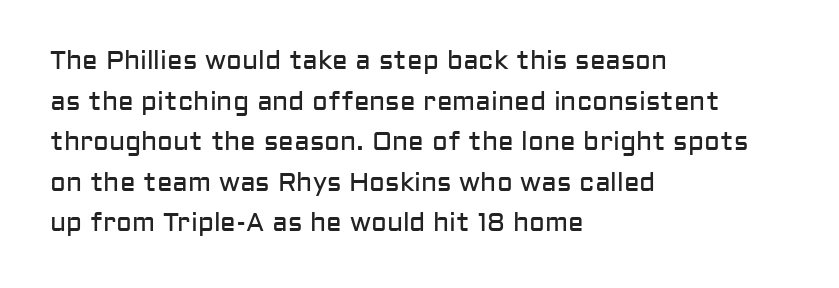
The image shows 26 px text type, upright; set left-aligned, normal line spacing (1.56x), normal letter spacing, not underlined.
